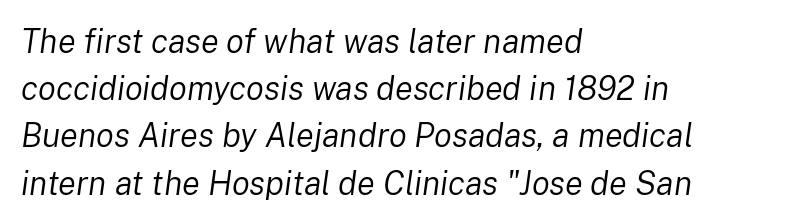
How would I describe the line gaps? Plain and ordinary. Proportional: the letters do not fall into vertical columns. Underlining? Definitely not there. A typesetter would mark this as italic. Caption: multi-line text, flush left, ragged right.
